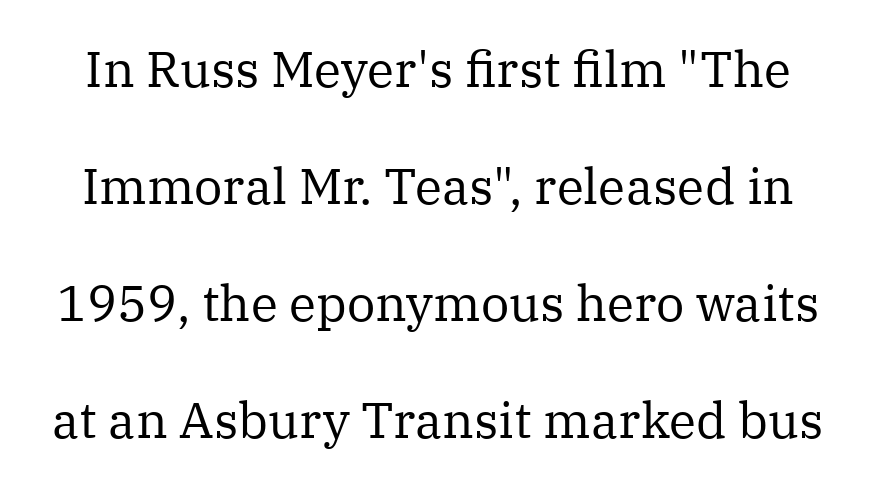
{"serif": "yes", "italic": "no", "bold": "no", "weight": "regular", "width": "normal", "stroke_contrast": "medium", "x_height": "medium", "monospaced": "no", "underline": "no", "line_spacing": "loose", "line_spacing_ratio": 2.34, "letter_spacing": "normal", "letter_spacing_em": 0.0, "glyph_px": 50}
